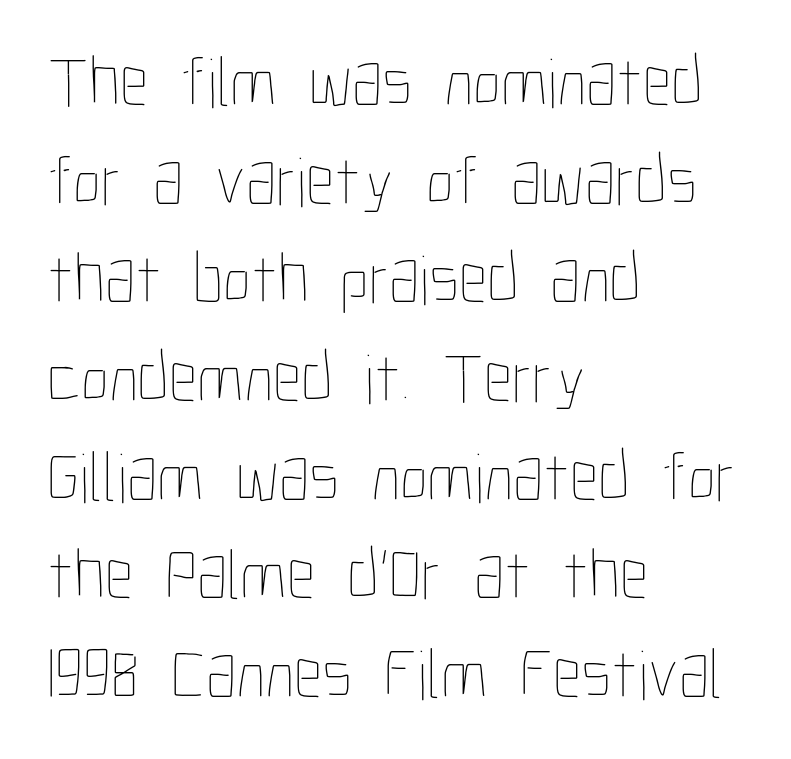
{"italic": "no", "bold": "no", "weight": "thin", "width": "condensed", "stroke_contrast": "low", "x_height": "medium", "monospaced": "no", "underline": "no", "align": "left", "line_spacing": "normal", "line_spacing_ratio": 1.39, "letter_spacing": "normal", "letter_spacing_em": 0.0, "glyph_px": 71}
